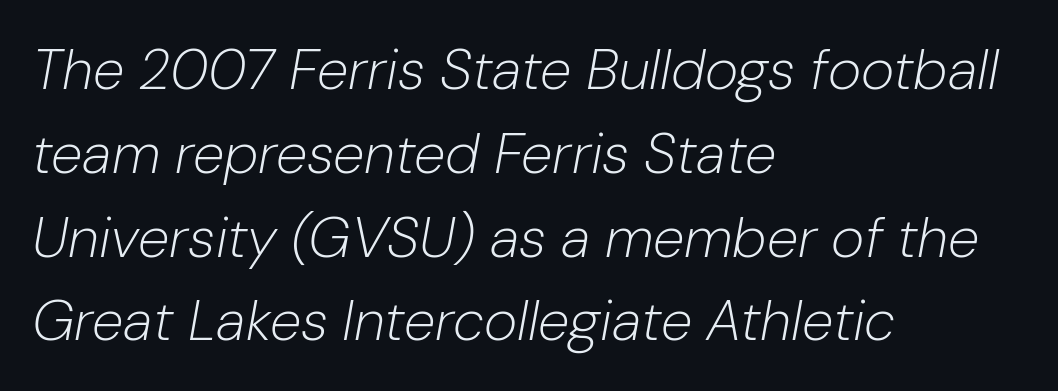
Q: Is the text bold? A: No.
Q: Is the text italic (slanted)? A: Yes, it leans right by about 10 degrees.
Q: Is the text underlined? A: No.
Q: How is the paragraph aligned? A: Left-aligned.
Q: Is the spacing between letters normal or unusually wide? A: Normal.
Q: Is the spacing between lines tight, normal or loose? A: Normal.
Q: Width (condensed, normal, or wide)? A: Normal.
Q: Stroke contrast? A: Low.
Q: x-height? A: Medium.
Q: Monospaced? A: No.
